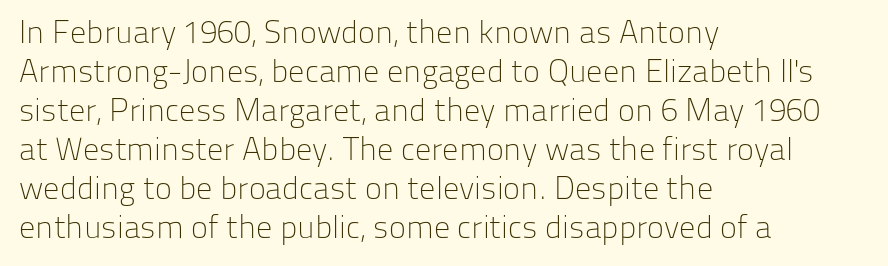
Q: Is the text bold? A: No.
Q: Is the text italic (slanted)? A: No, it is upright.
Q: Is the typeface a serif or a sans-serif typeface? A: Sans-serif.
Q: Is the text underlined? A: No.
Q: How is the paragraph aligned? A: Left-aligned.
Q: Is the spacing between letters normal or unusually wide? A: Normal.
Q: Width (condensed, normal, or wide)? A: Normal.
Q: Stroke contrast? A: Low.
Q: x-height? A: Medium.
Q: Monospaced? A: No.
